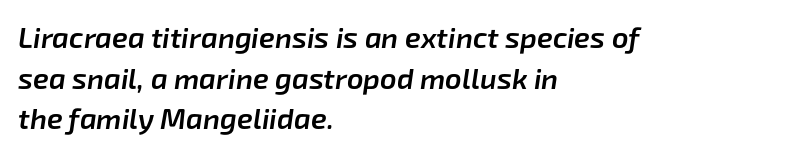
Q: Is the text bold? A: Semi-bold.
Q: Is the text italic (slanted)? A: Yes, it leans right by about 8 degrees.
Q: Is the text underlined? A: No.
Q: How is the paragraph aligned? A: Left-aligned.
Q: Is the spacing between letters normal or unusually wide? A: Normal.
Q: Is the spacing between lines tight, normal or loose? A: Normal.
Q: Width (condensed, normal, or wide)? A: Normal.
Q: Stroke contrast? A: Low.
Q: x-height? A: Medium.
Q: Monospaced? A: No.
